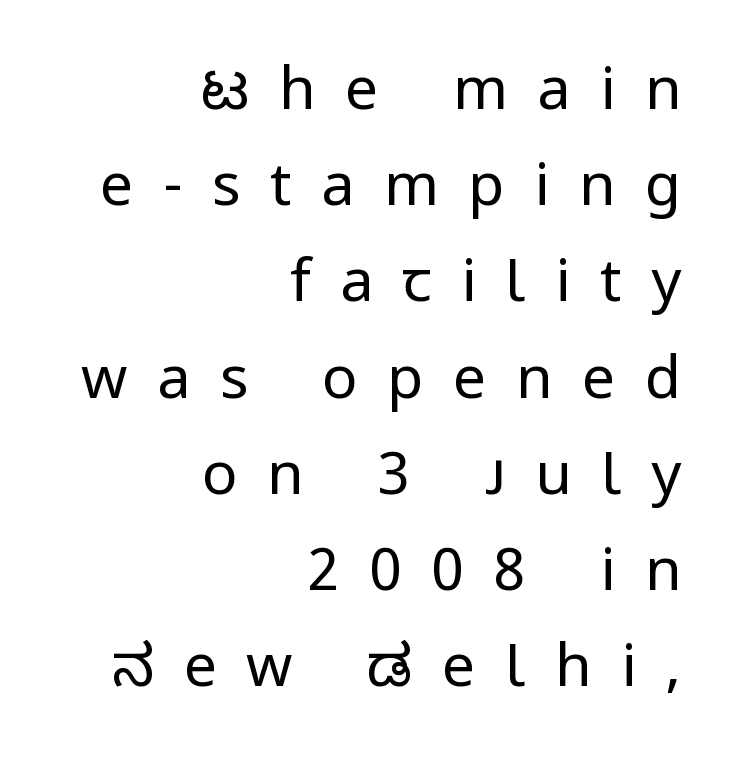
{"serif": "no", "italic": "no", "bold": "no", "weight": "regular", "width": "normal", "stroke_contrast": "low", "x_height": "medium", "monospaced": "no", "underline": "no", "align": "right", "line_spacing": "normal", "line_spacing_ratio": 1.63, "letter_spacing": "wide", "letter_spacing_em": 0.5, "glyph_px": 59}
